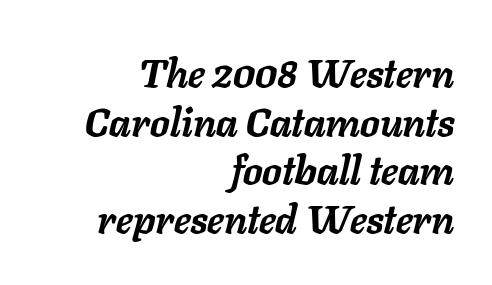
{"italic": "yes", "lean": "right", "slant_degrees": 11, "bold": "yes", "weight": "semibold", "width": "normal", "stroke_contrast": "low", "x_height": "medium", "monospaced": "no", "underline": "no", "align": "right", "line_spacing": "normal", "line_spacing_ratio": 1.25, "letter_spacing": "normal", "letter_spacing_em": 0.0, "glyph_px": 39}
